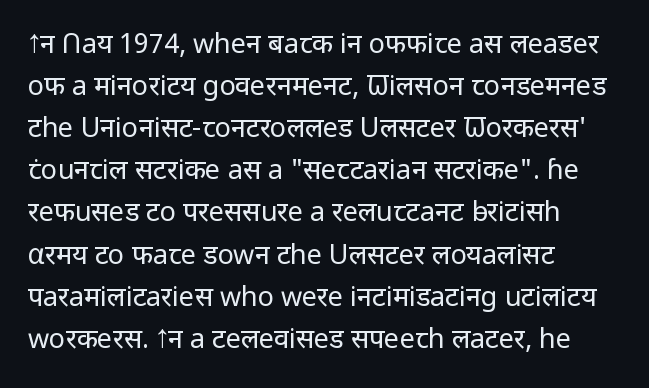
Each new line begins a customary step beneath the previous one. The passage shown is not underscored anywhere. Weight: not bold — regular or lighter. Nope, not italic — everything's standing straight. A classic flush-left, rag-right setting is used for this passage.
